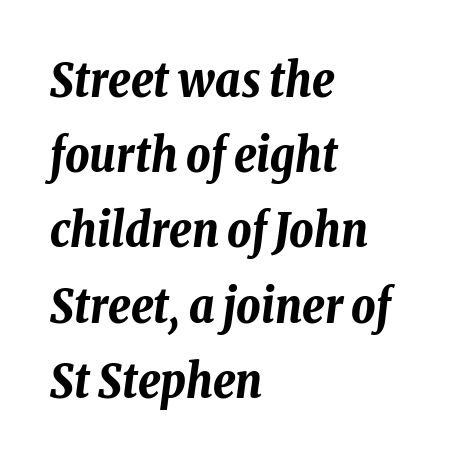
{"italic": "yes", "lean": "right", "slant_degrees": 8, "bold": "yes", "weight": "bold", "width": "condensed", "stroke_contrast": "low", "x_height": "medium", "monospaced": "no", "underline": "no", "align": "left", "line_spacing": "normal", "line_spacing_ratio": 1.6, "letter_spacing": "normal", "letter_spacing_em": 0.0, "glyph_px": 47}
